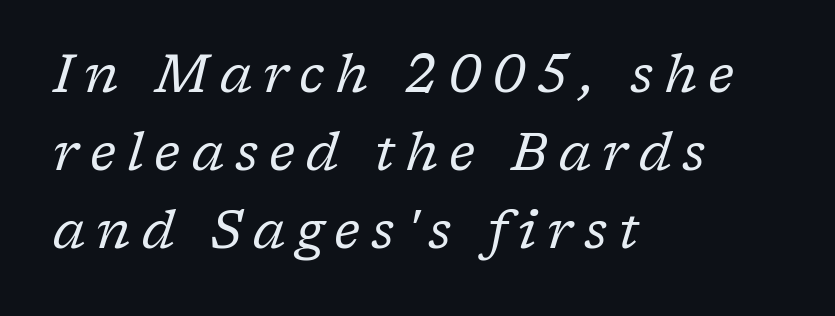
Q: Is the text bold? A: No.
Q: Is the text italic (slanted)? A: Yes, it leans right by about 17 degrees.
Q: Is the typeface a serif or a sans-serif typeface? A: Serif.
Q: Is the text underlined? A: No.
Q: How is the paragraph aligned? A: Left-aligned.
Q: Is the spacing between letters normal or unusually wide? A: Unusually wide.
Q: Is the spacing between lines tight, normal or loose? A: Normal.
Q: Width (condensed, normal, or wide)? A: Normal.
Q: Stroke contrast? A: Low.
Q: x-height? A: Medium.
Q: Monospaced? A: No.
